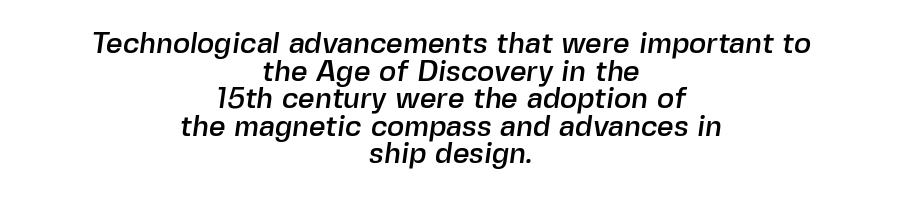
The image shows 29 px sans-serif type; set centered, tight line spacing (0.95x), normal letter spacing, not underlined; a medium x-height.
